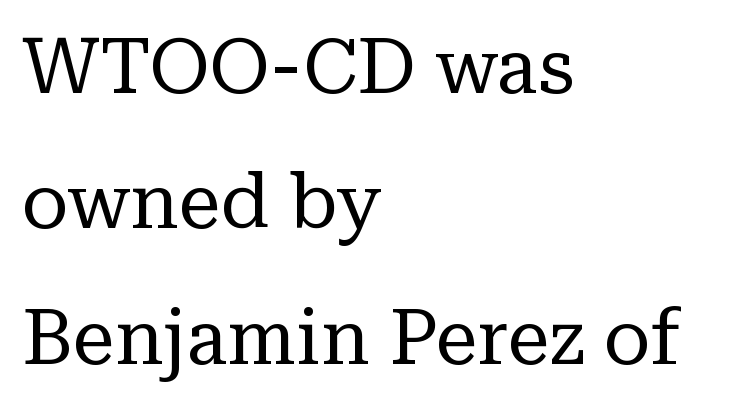
Q: Is the text bold? A: No.
Q: Is the text italic (slanted)? A: No, it is upright.
Q: Is the typeface a serif or a sans-serif typeface? A: Serif.
Q: Is the text underlined? A: No.
Q: How is the paragraph aligned? A: Left-aligned.
Q: Is the spacing between letters normal or unusually wide? A: Normal.
Q: Width (condensed, normal, or wide)? A: Normal.
Q: Stroke contrast? A: Low.
Q: x-height? A: Medium.
Q: Monospaced? A: No.
